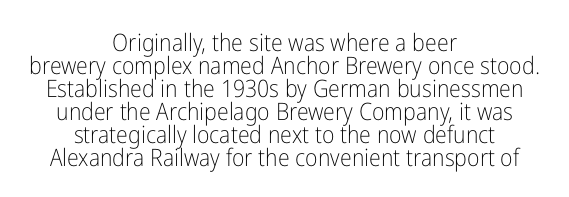
{"italic": "no", "bold": "no", "underline": "no", "align": "center", "line_spacing": "tight", "line_spacing_ratio": 0.96, "letter_spacing": "normal", "letter_spacing_em": 0.0, "glyph_px": 24}
